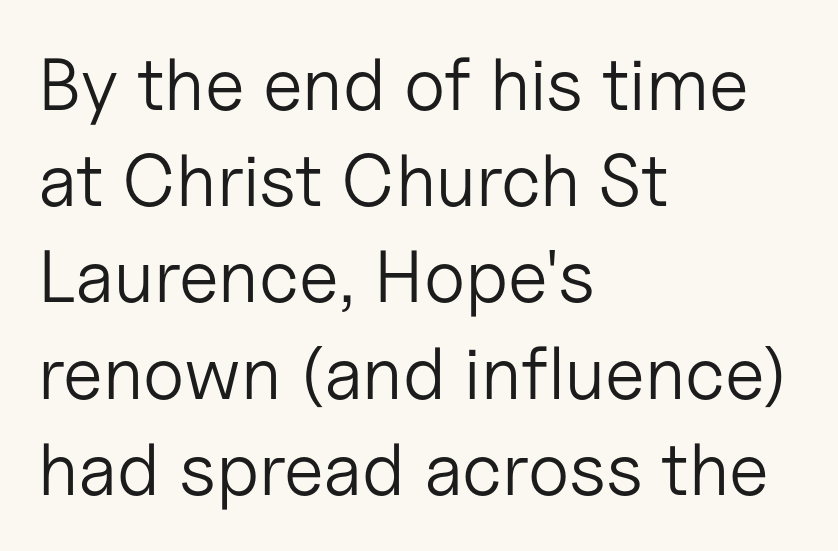
Regarding leading, the lines here are spaced in the standard way. Is the letter spacing exaggerated? No — it looks like the ordinary default. The rendering uses natural spacing where letterforms have individual widths. The ragged edge is on the right, which tells us the setting is flush left.
